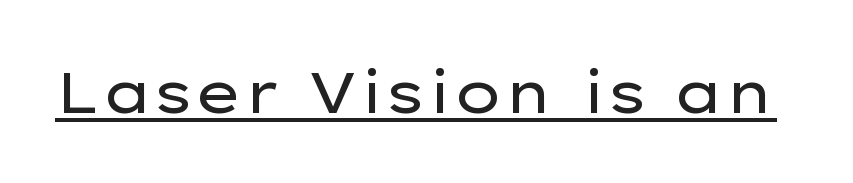
A roman cut, with each character standing at attention. Spacing between characters is what you'd get straight out of the box. The passage shown is typeset with a sans-serif family. Think of a printed novel: that variable character pitch is what you see here.
